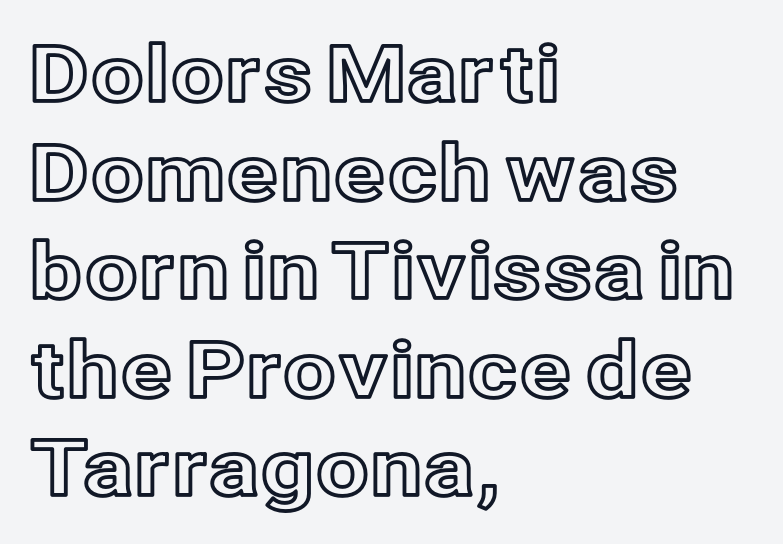
Q: Is the text italic (slanted)? A: No, it is upright.
Q: Is the text underlined? A: No.
Q: How is the paragraph aligned? A: Left-aligned.
Q: Is the spacing between letters normal or unusually wide? A: Normal.
Q: Is the spacing between lines tight, normal or loose? A: Normal.
Q: Width (condensed, normal, or wide)? A: Normal.
Q: x-height? A: Medium.
Q: Monospaced? A: No.
